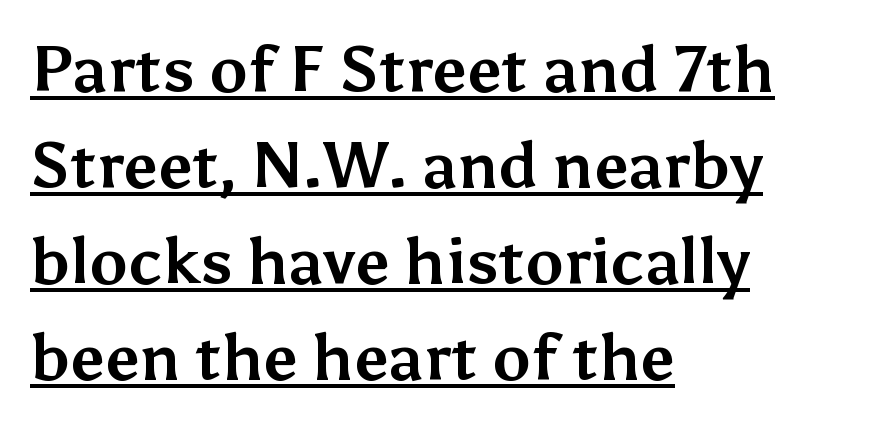
The specimen reads as upright at a glance. In terms of weight, the rendering is a true, heavy bold. This rendering employs a face without finishing strokes, i.e., a sans-serif. Notice how the passage keeps a crisp vertical edge on the left only. Interline gaps are of average width in this sample.
